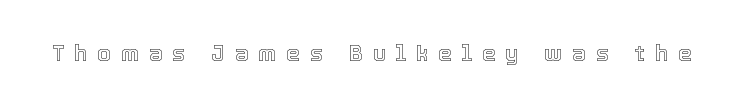
Q: Is the text italic (slanted)? A: No, it is upright.
Q: Is the text underlined? A: No.
Q: Is the spacing between letters normal or unusually wide? A: Unusually wide.
